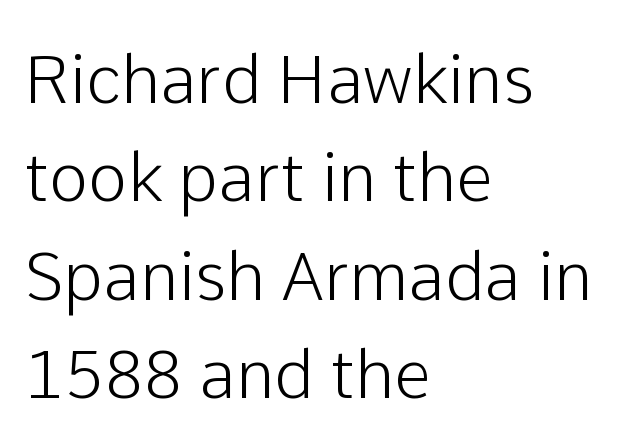
Q: Is the text italic (slanted)? A: No, it is upright.
Q: Is the typeface a serif or a sans-serif typeface? A: Sans-serif.
Q: Is the text underlined? A: No.
Q: How is the paragraph aligned? A: Left-aligned.
Q: Is the spacing between letters normal or unusually wide? A: Normal.
Q: Is the spacing between lines tight, normal or loose? A: Normal.
Q: Width (condensed, normal, or wide)? A: Normal.
Q: Stroke contrast? A: Low.
Q: x-height? A: Medium.
Q: Monospaced? A: No.
